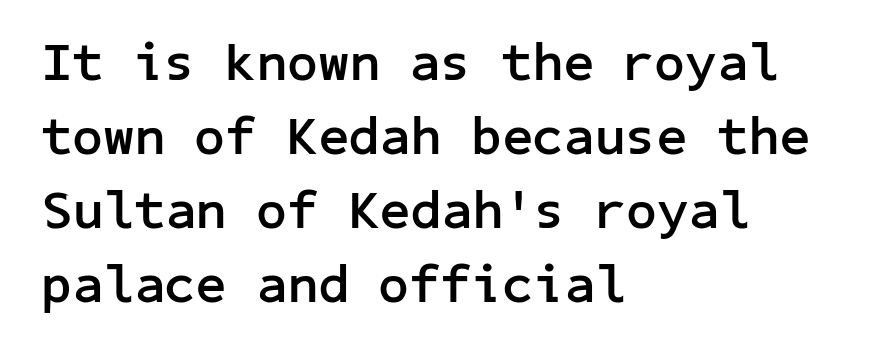
Observe the ordinary spacing: letters are neighbours, not strangers. This sample uses a sans-serif face. A roman cut, with each character standing at attention. The rendering uses a bold face; every stroke is thick and dark. Notice how the passage keeps a crisp vertical edge on the left only.
